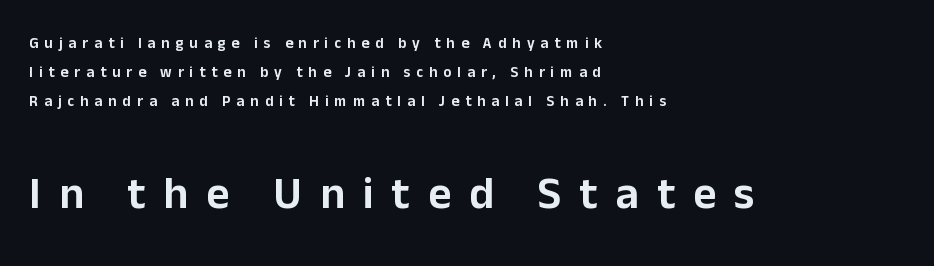
The image shows 45 px sans-serif type, upright; set left-aligned, loose line spacing (1.92x), unusually wide letter spacing (+0.4 em), not underlined; the second (bottom) block is 3.0x larger; low stroke contrast and a medium x-height.
